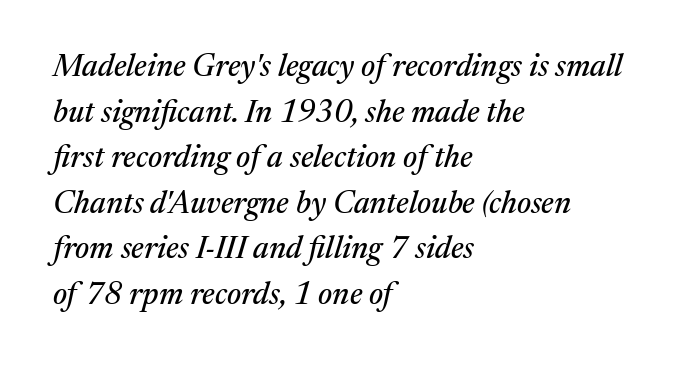
Students, observe: this is what conventionally led text looks like. Posture: slanted. Typeset ragged right — the left edge is the straight one. The tracking reads as untouched default to a designer's eye. Type without underlining.
